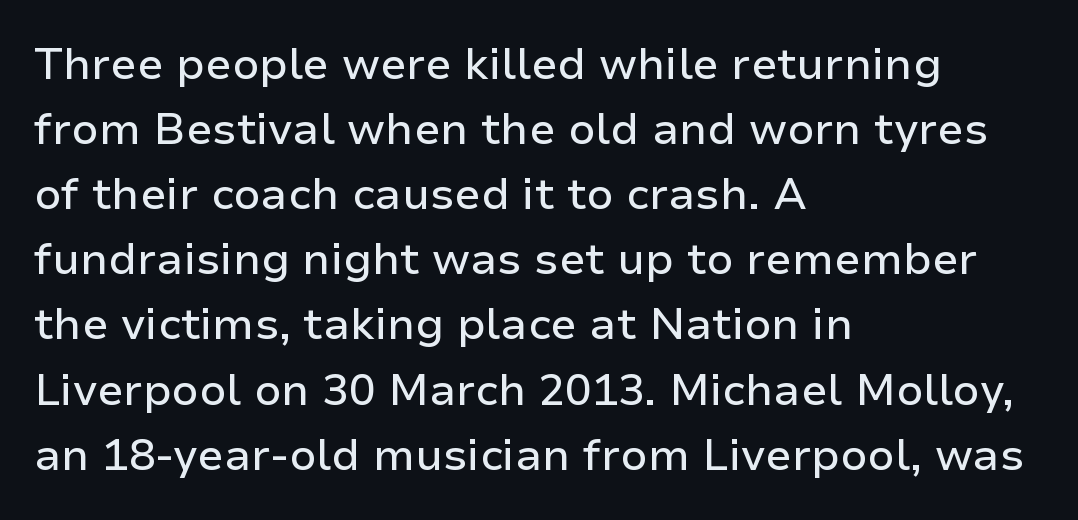
Q: Is the text italic (slanted)? A: No, it is upright.
Q: Is the typeface a serif or a sans-serif typeface? A: Sans-serif.
Q: Is the text underlined? A: No.
Q: How is the paragraph aligned? A: Left-aligned.
Q: Is the spacing between letters normal or unusually wide? A: Normal.
Q: Is the spacing between lines tight, normal or loose? A: Normal.
Q: Width (condensed, normal, or wide)? A: Normal.
Q: Stroke contrast? A: Low.
Q: x-height? A: Medium.
Q: Monospaced? A: No.
